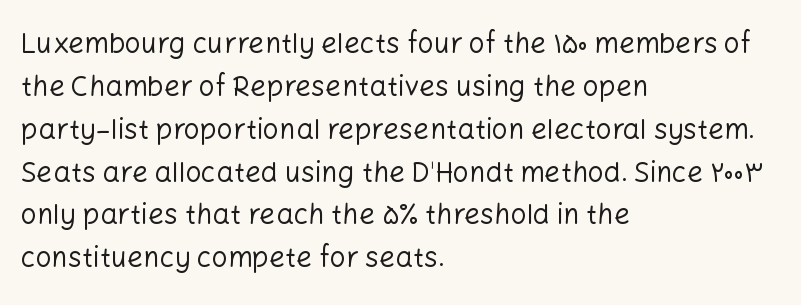
The image shows 28 px regular-weight sans-serif type, upright; set left-aligned, normal line spacing (1.53x), normal letter spacing, not underlined; low stroke contrast and a medium x-height.
